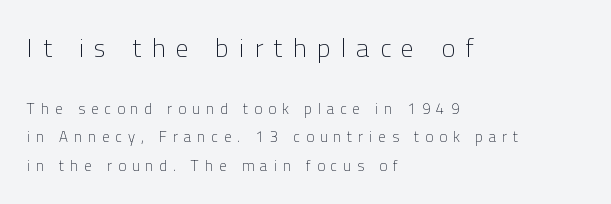
The image shows 26 px text type, upright; set left-aligned, line spacing 1.89x, unusually wide letter spacing (+0.4 em), not underlined; the first (top) block is 1.73x larger.
